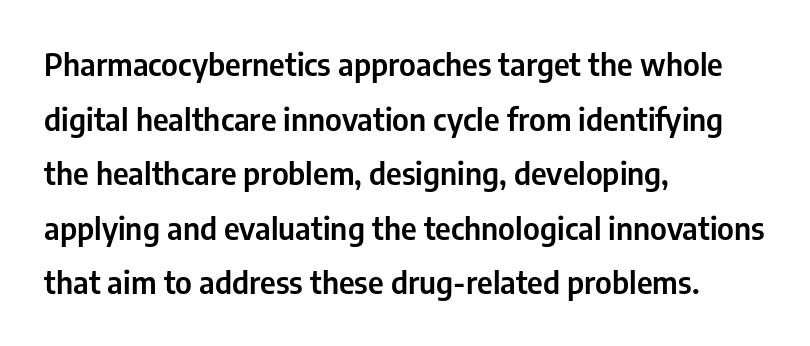
{"serif": "no", "italic": "no", "width": "condensed", "stroke_contrast": "low", "x_height": "medium", "monospaced": "no", "underline": "no", "align": "left", "line_spacing_ratio": 1.76, "letter_spacing": "normal", "letter_spacing_em": 0.0, "glyph_px": 31}
